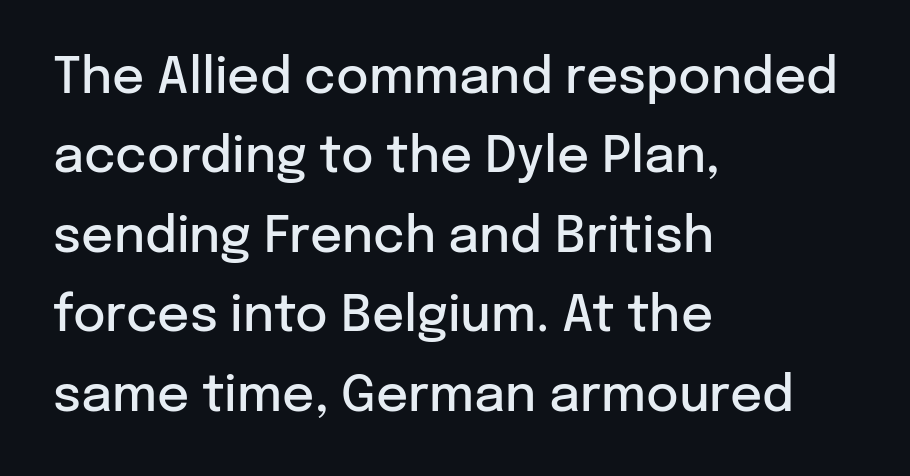
The face used here is proportionally spaced, like ordinary book or web type. The rendering uses a moderate line-height, typical for paragraphs. Glance below the letters and you will spot only blank space. Each letter's strokes conclude bluntly, with no projecting serifs. The face used here is rendered with its standard letterfit. The axis of the letterforms is exactly vertical.
